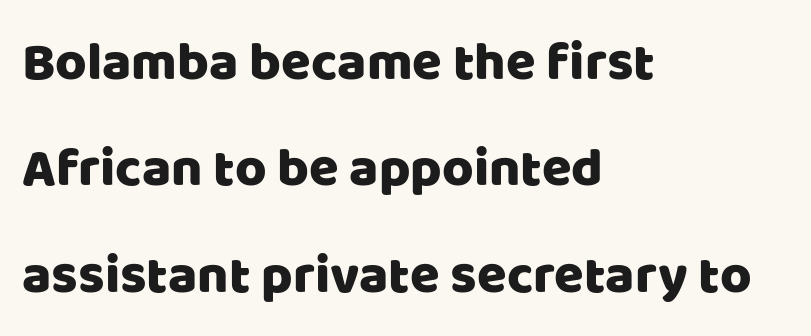
{"serif": "no", "italic": "no", "width": "normal", "stroke_contrast": "low", "x_height": "large", "monospaced": "no", "underline": "no", "align": "left", "line_spacing": "loose", "line_spacing_ratio": 1.97, "letter_spacing": "normal", "letter_spacing_em": 0.0, "glyph_px": 54}
